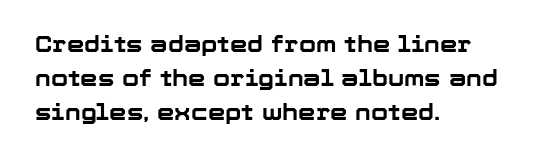
The image shows 22 px bold type, upright; set left-aligned, normal line spacing (1.54x), normal letter spacing, not underlined.
